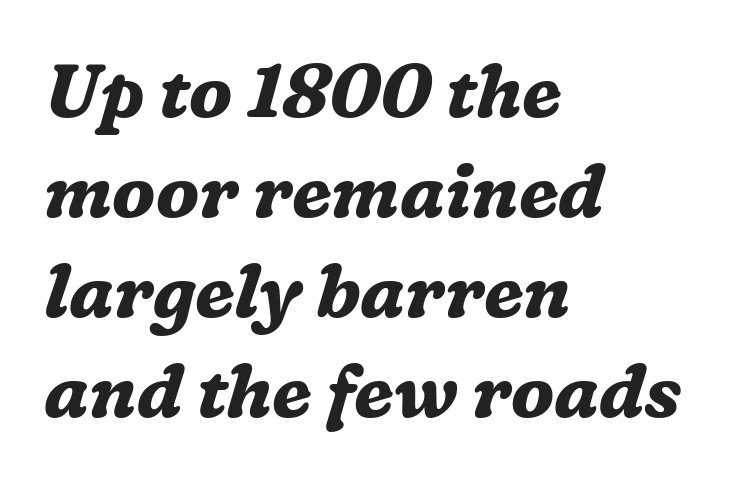
The image shows 74 px bold serif type, italic (leaning right); set left-aligned, normal line spacing (1.35x), normal letter spacing, not underlined; medium stroke contrast and a medium x-height.
